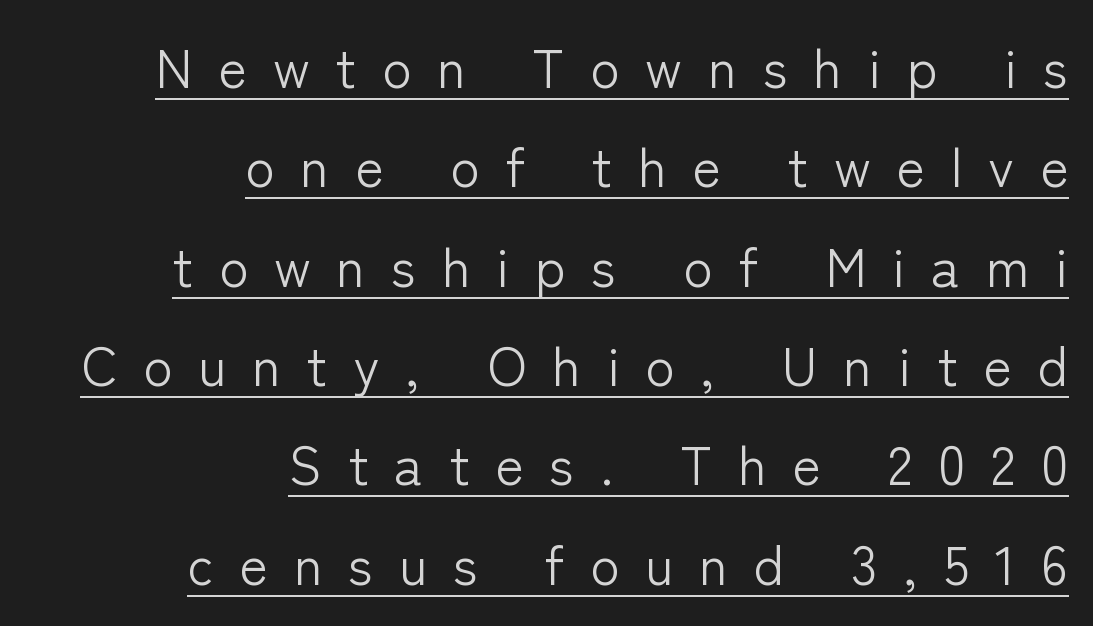
Q: Is the text bold? A: No.
Q: Is the text italic (slanted)? A: No, it is upright.
Q: Is the typeface a serif or a sans-serif typeface? A: Sans-serif.
Q: Is the text underlined? A: Yes.
Q: How is the paragraph aligned? A: Right-aligned.
Q: Is the spacing between letters normal or unusually wide? A: Unusually wide.
Q: Width (condensed, normal, or wide)? A: Normal.
Q: Stroke contrast? A: Low.
Q: x-height? A: Medium.
Q: Monospaced? A: No.
